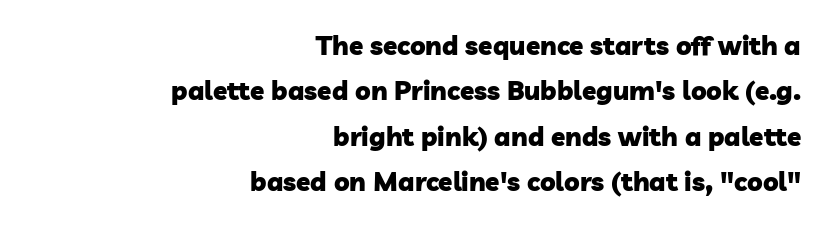
The image shows 26 px bold type; set right-aligned, line spacing 1.75x, normal letter spacing, not underlined.
